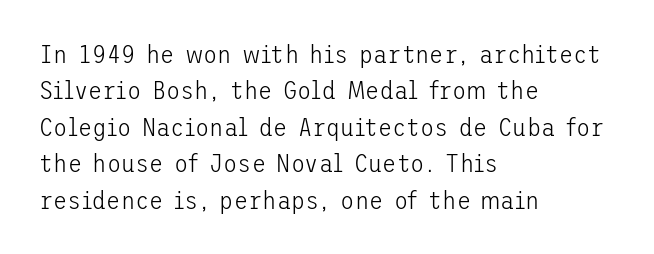
{"italic": "no", "bold": "no", "underline": "no", "align": "left", "line_spacing": "normal", "line_spacing_ratio": 1.4, "letter_spacing": "normal", "letter_spacing_em": 0.0, "glyph_px": 26}
